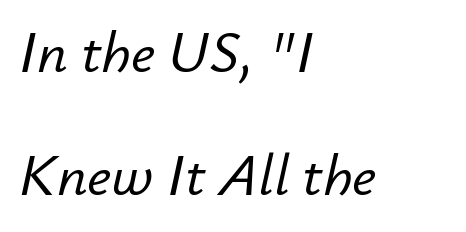
{"italic": "yes", "lean": "right", "slant_degrees": 12, "width": "normal", "stroke_contrast": "low", "x_height": "small", "monospaced": "no", "underline": "no", "align": "left", "line_spacing": "loose", "line_spacing_ratio": 2.09, "letter_spacing": "normal", "letter_spacing_em": 0.0, "glyph_px": 59}
